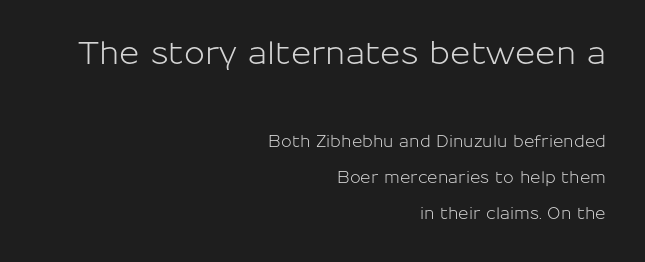
The image shows 31 px sans-serif type, upright; set right-aligned, loose line spacing (2.25x), normal letter spacing, not underlined; the first (top) block is 1.94x larger; low stroke contrast and a medium x-height.
